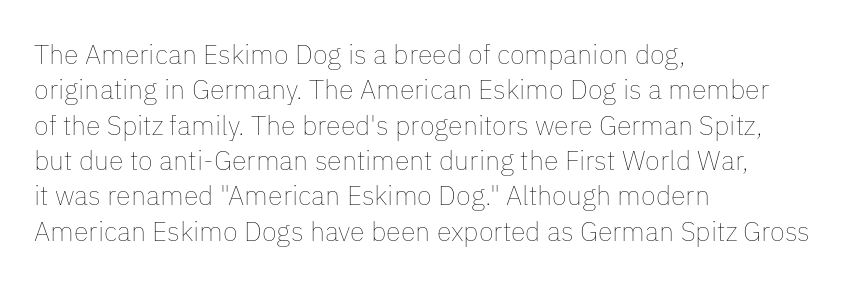
Q: Is the text bold? A: No.
Q: Is the text italic (slanted)? A: No, it is upright.
Q: Is the text underlined? A: No.
Q: How is the paragraph aligned? A: Left-aligned.
Q: Is the spacing between letters normal or unusually wide? A: Normal.
Q: Is the spacing between lines tight, normal or loose? A: Normal.
